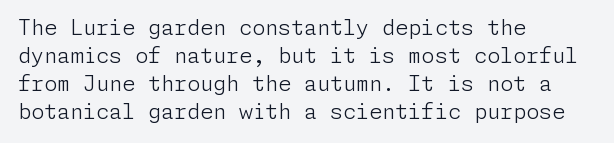
Q: Is the text bold? A: No.
Q: Is the text italic (slanted)? A: No, it is upright.
Q: Is the text underlined? A: No.
Q: How is the paragraph aligned? A: Left-aligned.
Q: Is the spacing between letters normal or unusually wide? A: Normal.
Q: Is the spacing between lines tight, normal or loose? A: Normal.
